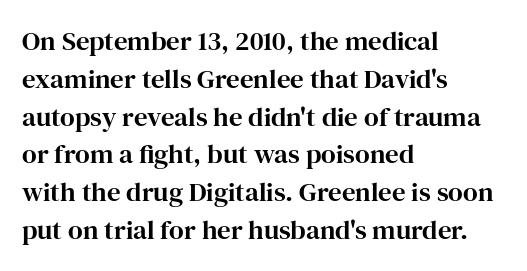
The image shows 27 px text type, upright; set left-aligned, normal line spacing (1.4x), normal letter spacing, not underlined.
